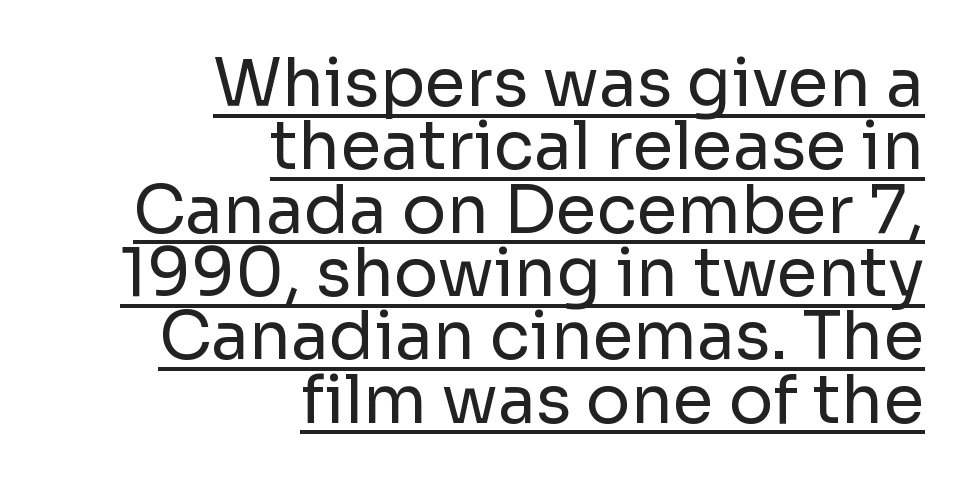
{"serif": "no", "italic": "no", "bold": "no", "weight": "regular", "width": "normal", "stroke_contrast": "low", "x_height": "medium", "monospaced": "no", "underline": "yes", "align": "right", "line_spacing": "tight", "line_spacing_ratio": 0.96, "letter_spacing": "normal", "letter_spacing_em": 0.0, "glyph_px": 66}
